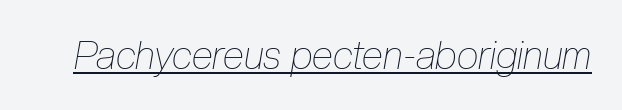
Q: Is the text bold? A: No.
Q: Is the text italic (slanted)? A: Yes, it leans right by about 10 degrees.
Q: Is the text underlined? A: Yes.
Q: Is the spacing between letters normal or unusually wide? A: Normal.
Q: Width (condensed, normal, or wide)? A: Condensed.
Q: Stroke contrast? A: Low.
Q: x-height? A: Medium.
Q: Monospaced? A: No.
